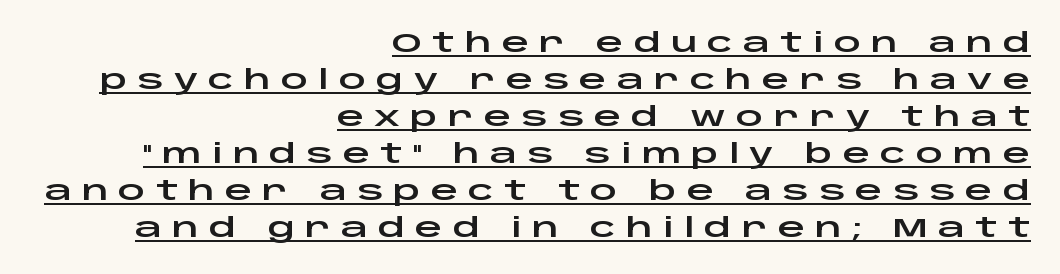
{"italic": "no", "underline": "yes", "align": "right", "line_spacing": "normal", "line_spacing_ratio": 1.37, "letter_spacing": "wide", "letter_spacing_em": 0.37, "glyph_px": 27}
